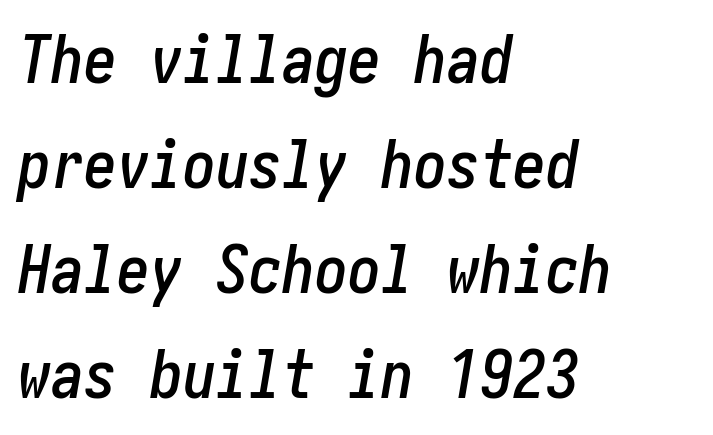
Q: Is the text italic (slanted)? A: Yes, it leans right by about 10 degrees.
Q: Is the text underlined? A: No.
Q: How is the paragraph aligned? A: Left-aligned.
Q: Is the spacing between letters normal or unusually wide? A: Normal.
Q: Is the spacing between lines tight, normal or loose? A: Normal.
Q: Width (condensed, normal, or wide)? A: Condensed.
Q: Stroke contrast? A: Low.
Q: x-height? A: Medium.
